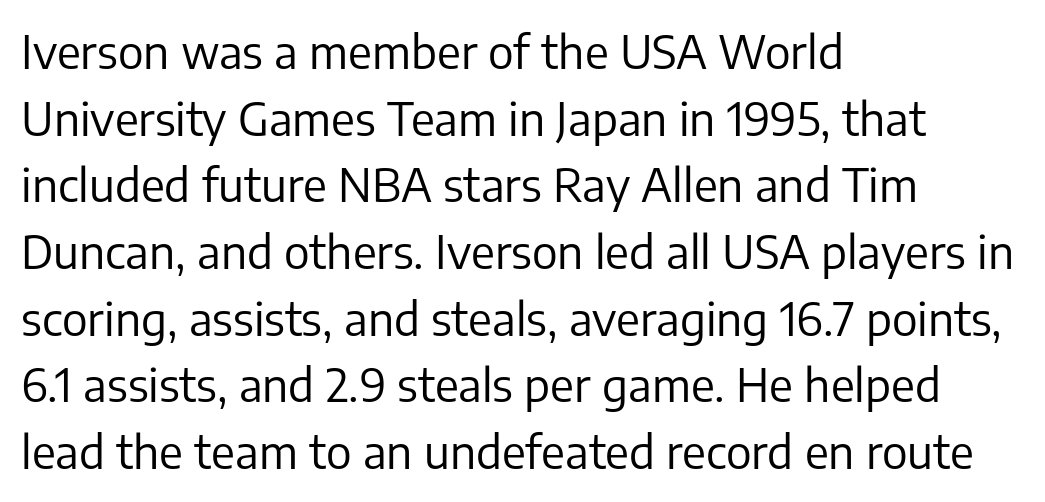
Q: Is the text bold? A: No.
Q: Is the text italic (slanted)? A: No, it is upright.
Q: Is the typeface a serif or a sans-serif typeface? A: Sans-serif.
Q: Is the text underlined? A: No.
Q: How is the paragraph aligned? A: Left-aligned.
Q: Is the spacing between letters normal or unusually wide? A: Normal.
Q: Is the spacing between lines tight, normal or loose? A: Normal.
Q: Width (condensed, normal, or wide)? A: Normal.
Q: Stroke contrast? A: Low.
Q: x-height? A: Medium.
Q: Monospaced? A: No.
